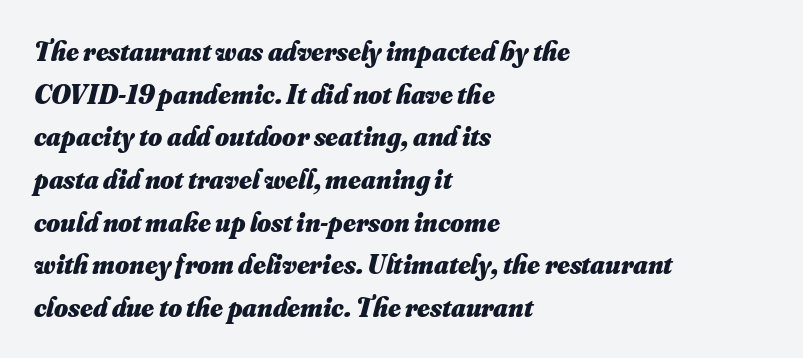
Q: Is the text bold? A: Yes.
Q: Is the text underlined? A: No.
Q: How is the paragraph aligned? A: Left-aligned.
Q: Is the spacing between letters normal or unusually wide? A: Normal.
Q: Is the spacing between lines tight, normal or loose? A: Normal.
